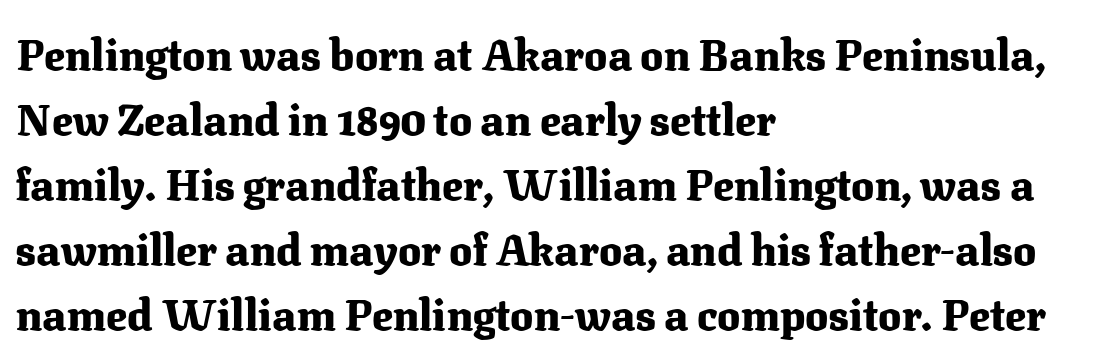
Q: Is the text bold? A: Yes.
Q: Is the text italic (slanted)? A: No, it is upright.
Q: Is the typeface a serif or a sans-serif typeface? A: Serif.
Q: Is the text underlined? A: No.
Q: How is the paragraph aligned? A: Left-aligned.
Q: Is the spacing between letters normal or unusually wide? A: Normal.
Q: Is the spacing between lines tight, normal or loose? A: Normal.
Q: Width (condensed, normal, or wide)? A: Normal.
Q: Stroke contrast? A: Medium.
Q: x-height? A: Medium.
Q: Monospaced? A: No.
